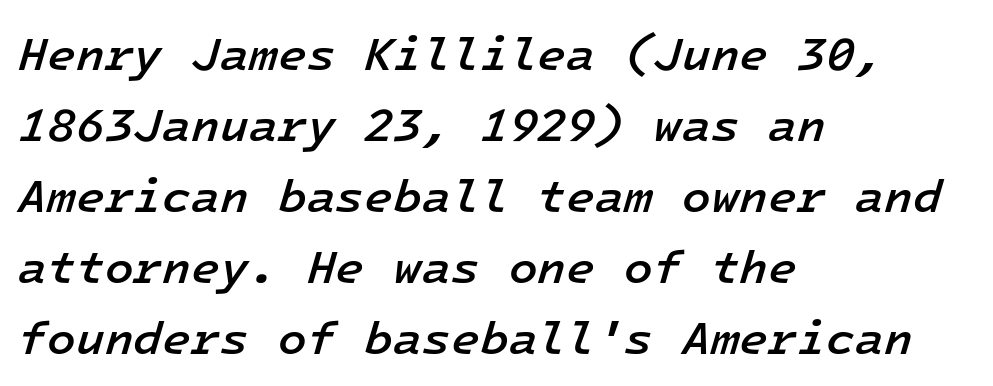
{"italic": "yes", "lean": "right", "slant_degrees": 16, "bold": "semi", "weight": "semibold", "width": "normal", "stroke_contrast": "low", "x_height": "medium", "monospaced": "yes", "underline": "no", "align": "left", "line_spacing": "normal", "line_spacing_ratio": 1.51, "letter_spacing": "normal", "letter_spacing_em": 0.0, "glyph_px": 47}
